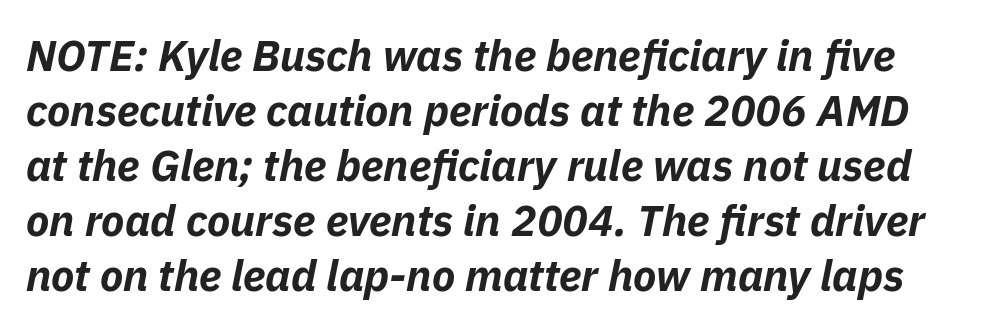
Q: Is the text bold? A: Yes.
Q: Is the text italic (slanted)? A: Yes, it leans right by about 11 degrees.
Q: Is the text underlined? A: No.
Q: Is the spacing between letters normal or unusually wide? A: Normal.
Q: Is the spacing between lines tight, normal or loose? A: Normal.
Q: Width (condensed, normal, or wide)? A: Normal.
Q: Stroke contrast? A: Low.
Q: x-height? A: Medium.
Q: Monospaced? A: No.
